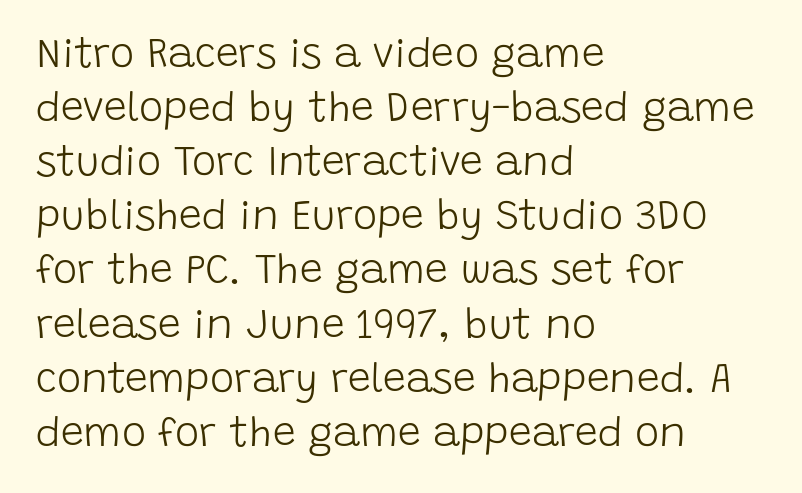
{"serif": "no", "italic": "no", "bold": "no", "weight": "light", "width": "normal", "stroke_contrast": "low", "x_height": "large", "monospaced": "no", "underline": "no", "align": "left", "line_spacing": "normal", "line_spacing_ratio": 1.32, "letter_spacing": "normal", "letter_spacing_em": 0.0, "glyph_px": 41}
